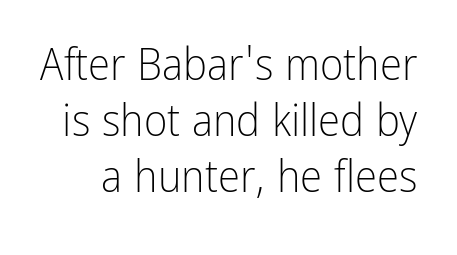
The image shows 45 px light, condensed sans-serif type, upright; set normal line spacing (1.25x), normal letter spacing, not underlined; low stroke contrast and a medium x-height.
